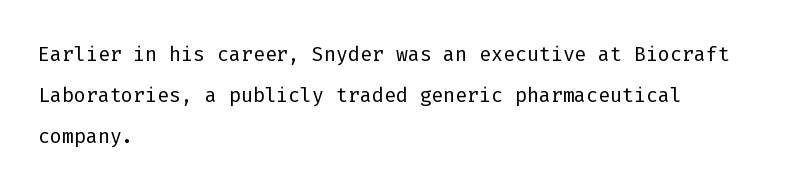
The image shows 28 px light sans-serif type, upright, monospaced; set left-aligned, normal line spacing (1.46x), normal letter spacing, not underlined; low stroke contrast and a medium x-height.
